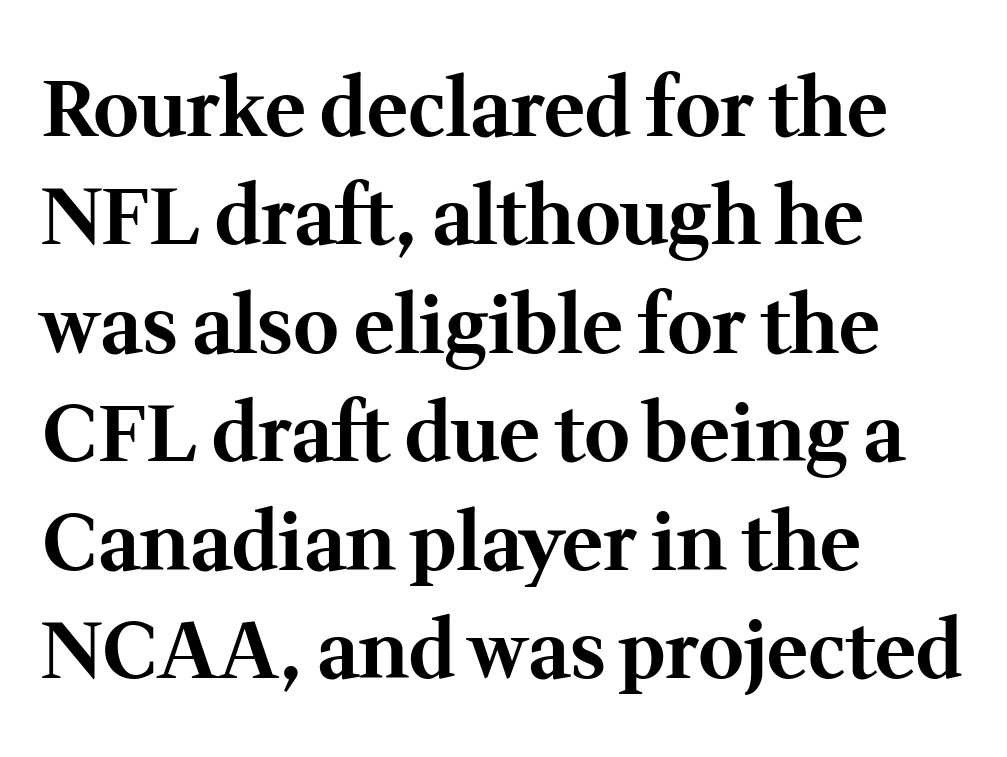
The image shows 78 px bold serif type, upright; set left-aligned, normal line spacing (1.39x), normal letter spacing, not underlined; medium stroke contrast and a medium x-height.
